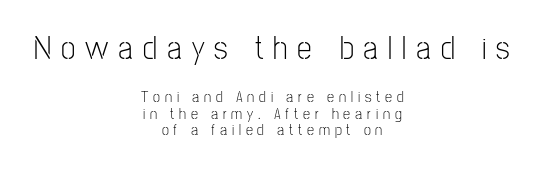
The passage shown is typed in a proportional face where columns would drift. Are there feet on the stems? There aren't — it's a sans. The letters in the upper block stand taller than those in the block below. Inter-character spacing is expanded well beyond the font's built-in metrics.
